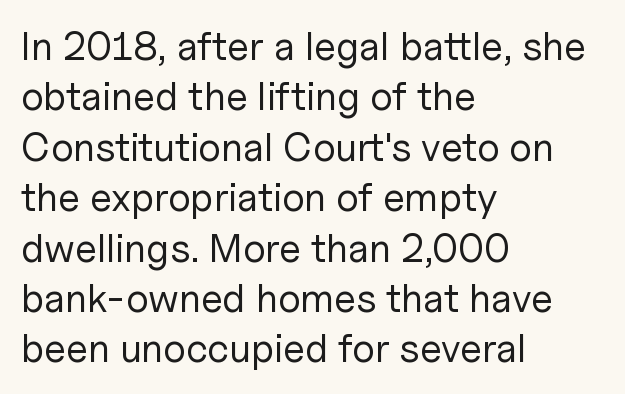
{"serif": "no", "italic": "no", "bold": "no", "weight": "regular", "width": "normal", "stroke_contrast": "low", "x_height": "medium", "monospaced": "no", "underline": "no", "align": "left", "line_spacing": "normal", "line_spacing_ratio": 1.26, "letter_spacing": "normal", "letter_spacing_em": 0.0, "glyph_px": 40}
